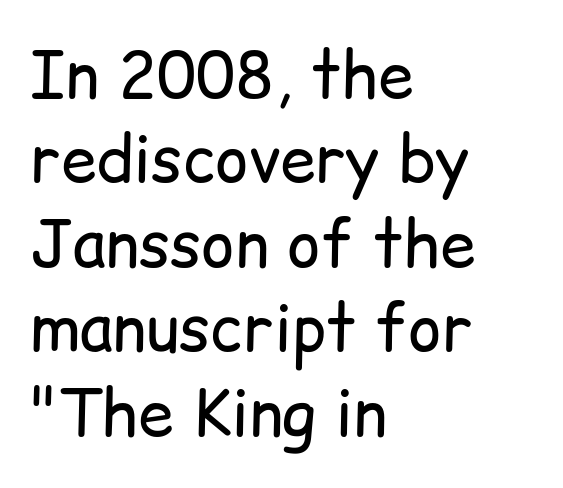
The image shows 64 px regular-weight sans-serif type, upright; set left-aligned, normal line spacing (1.32x), normal letter spacing, not underlined; low stroke contrast and a medium x-height.
